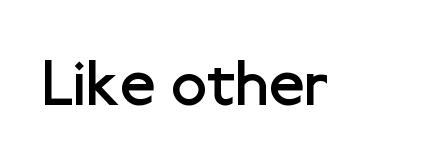
You can tell it's not italic because the verticals are truly vertical. Think of a printed novel: that variable character pitch is what you see here. This rendering employs a face without finishing strokes, i.e., a sans-serif. The area under the type is left untouched. On a weight scale, this lands at 450 or below.
